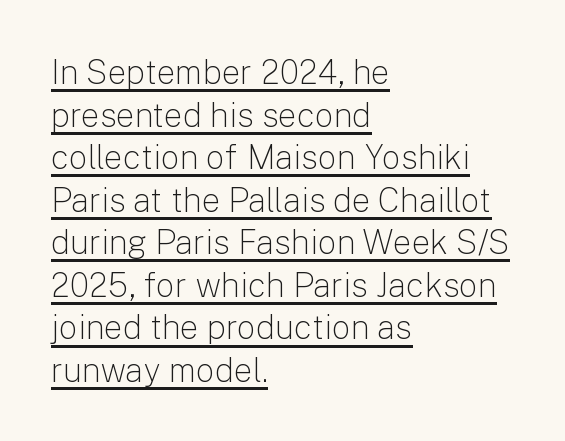
Underline: present. Stroke thickness stays within the range of a standard reading face or lighter. Ascenders rise straight up at ninety degrees. Line beginnings align vertically; line endings do not. The passage shown stacks its lines at a standard gap. Short note: letters normally spaced.
